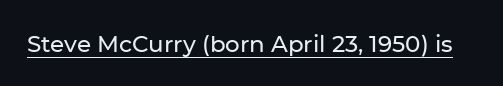
Q: Is the text italic (slanted)? A: No, it is upright.
Q: Is the text underlined? A: Yes.
Q: Is the spacing between letters normal or unusually wide? A: Normal.
